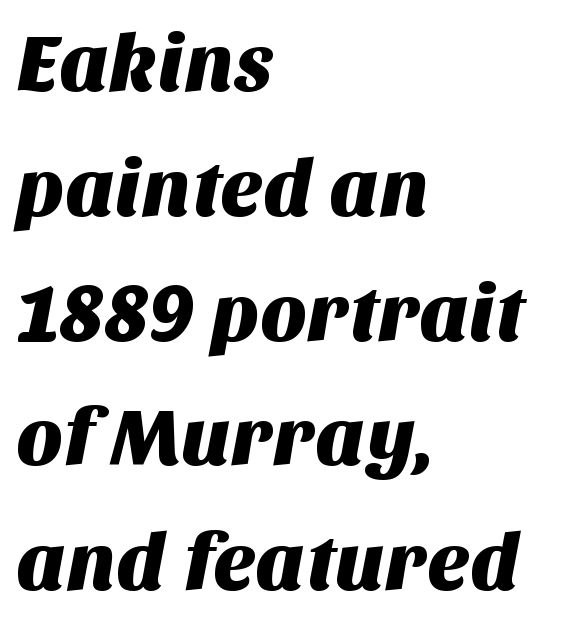
{"serif": "no", "width": "normal", "stroke_contrast": "medium", "x_height": "large", "monospaced": "no", "underline": "no", "align": "left", "line_spacing": "normal", "line_spacing_ratio": 1.56, "letter_spacing": "normal", "letter_spacing_em": 0.0, "glyph_px": 80}
